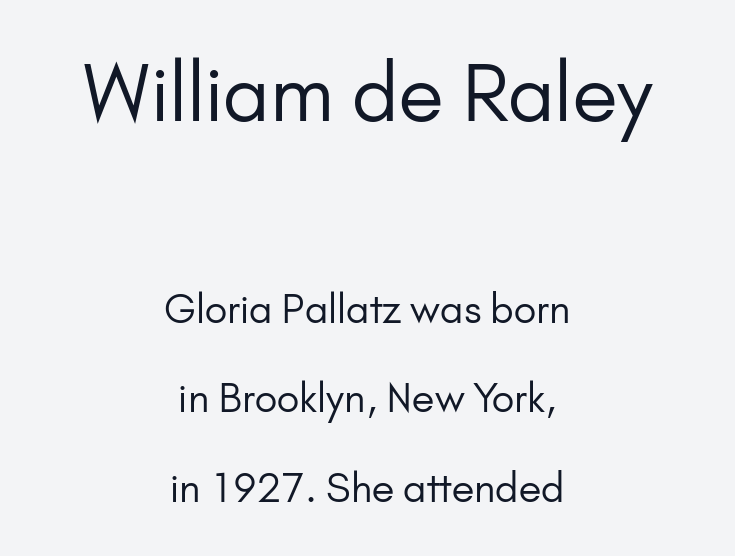
{"serif": "no", "italic": "no", "bold": "no", "weight": "regular", "width": "normal", "stroke_contrast": "low", "x_height": "small", "monospaced": "no", "underline": "no", "align": "center", "line_spacing": "loose", "line_spacing_ratio": 2.29, "letter_spacing": "normal", "letter_spacing_em": 0.0, "larger_block": "first", "size_ratio": 2.0, "glyph_px": 78}
